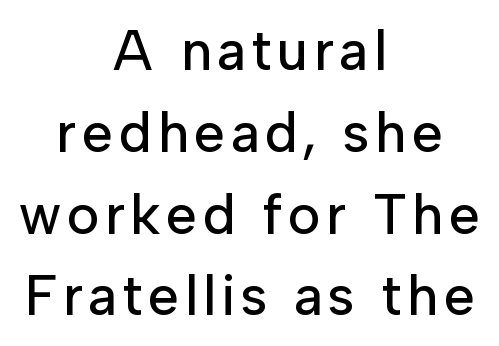
The image shows 56 px sans-serif type, upright; set centered, normal line spacing (1.46x), not underlined; low stroke contrast and a medium x-height.
